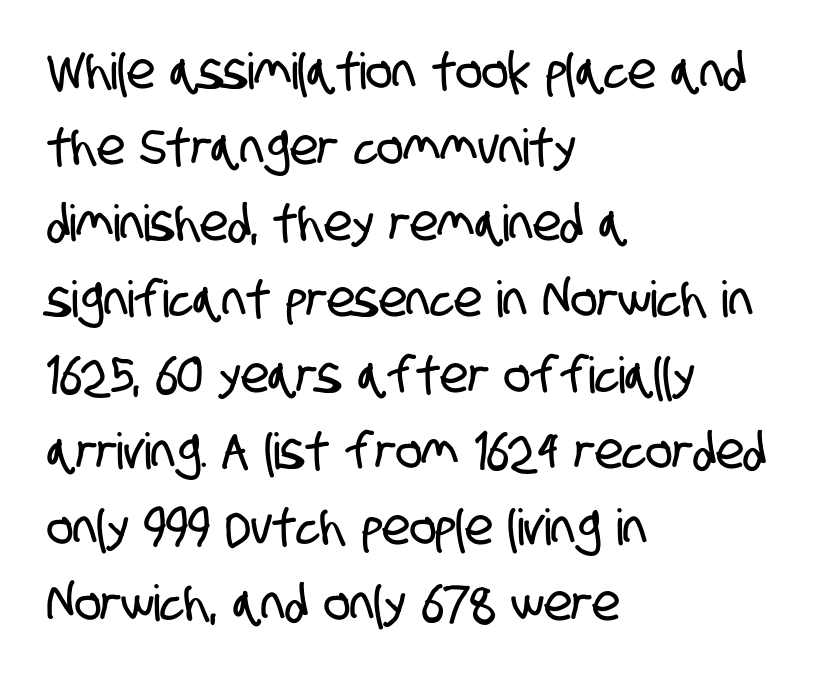
{"serif": "no", "width": "condensed", "stroke_contrast": "low", "x_height": "large", "monospaced": "no", "underline": "no", "align": "left", "line_spacing": "normal", "line_spacing_ratio": 1.52, "letter_spacing": "normal", "letter_spacing_em": 0.0, "glyph_px": 50}
